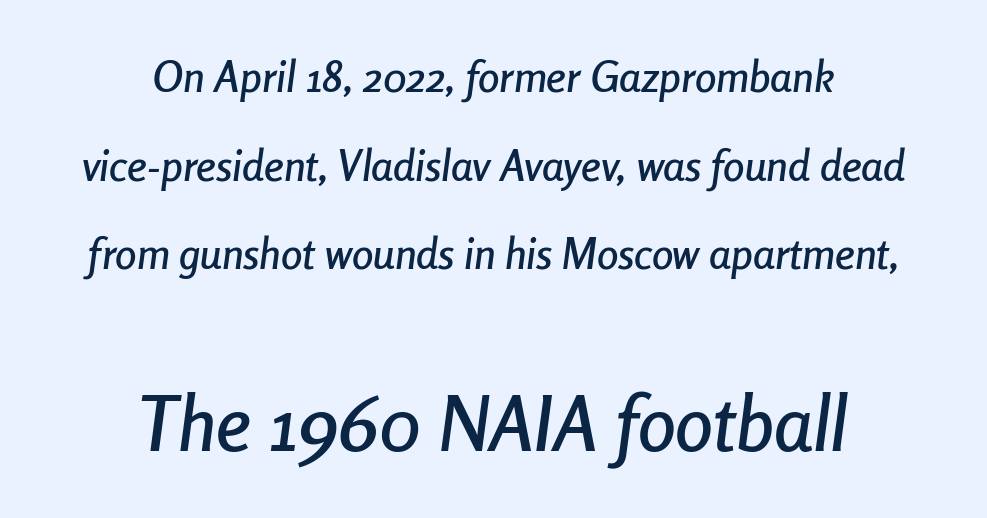
Q: Is the text italic (slanted)? A: Yes, it leans right by about 8 degrees.
Q: Is the text underlined? A: No.
Q: How is the paragraph aligned? A: Centered.
Q: Is the spacing between letters normal or unusually wide? A: Normal.
Q: Is the spacing between lines tight, normal or loose? A: Loose.
Q: Which block of text is set in a larger size, the first (top) or the second (bottom)? A: The second (bottom) one.
Q: Width (condensed, normal, or wide)? A: Condensed.
Q: Stroke contrast? A: Low.
Q: x-height? A: Medium.
Q: Monospaced? A: No.
